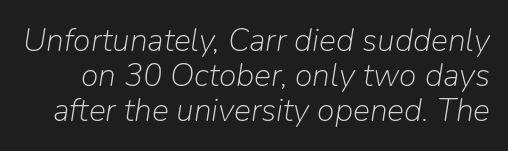
{"italic": "yes", "lean": "right", "slant_degrees": 9, "bold": "no", "weight": "light", "width": "normal", "stroke_contrast": "low", "x_height": "medium", "monospaced": "no", "underline": "no", "line_spacing": "tight", "line_spacing_ratio": 1.09, "letter_spacing": "normal", "letter_spacing_em": 0.0, "glyph_px": 32}
